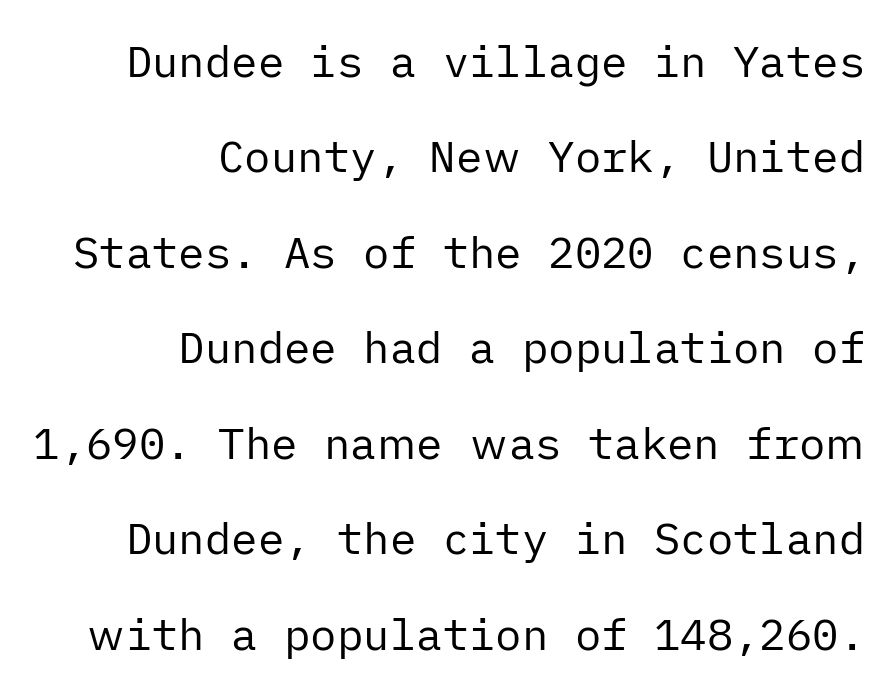
{"serif": "no", "italic": "no", "bold": "no", "weight": "regular", "width": "normal", "stroke_contrast": "low", "x_height": "medium", "underline": "no", "align": "right", "line_spacing": "loose", "line_spacing_ratio": 2.17, "letter_spacing": "normal", "letter_spacing_em": 0.0, "glyph_px": 44}
